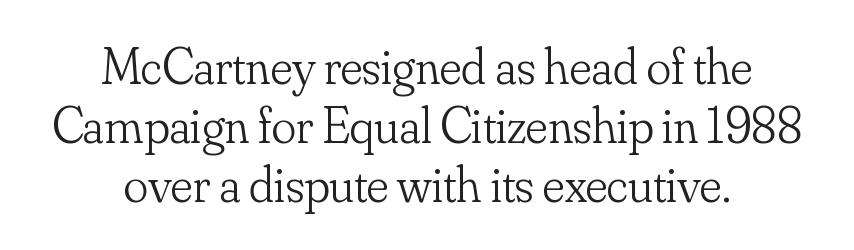
Q: Is the text bold? A: No.
Q: Is the text italic (slanted)? A: No, it is upright.
Q: Is the typeface a serif or a sans-serif typeface? A: Serif.
Q: Is the text underlined? A: No.
Q: How is the paragraph aligned? A: Centered.
Q: Is the spacing between letters normal or unusually wide? A: Normal.
Q: Width (condensed, normal, or wide)? A: Normal.
Q: Stroke contrast? A: Low.
Q: x-height? A: Small.
Q: Monospaced? A: No.
